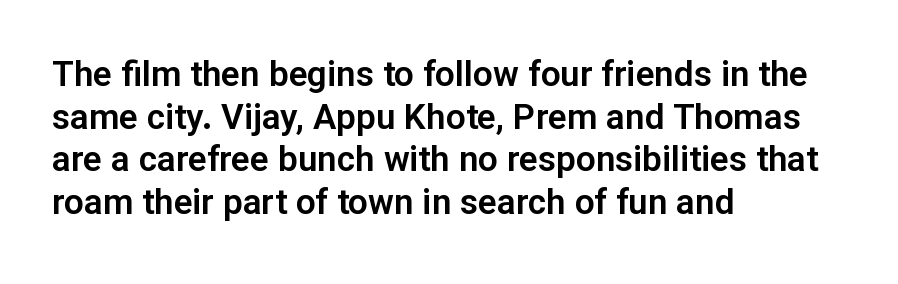
The image shows 35 px sans-serif type, upright; set left-aligned, line spacing 1.22x, normal letter spacing, not underlined; low stroke contrast and a medium x-height.
